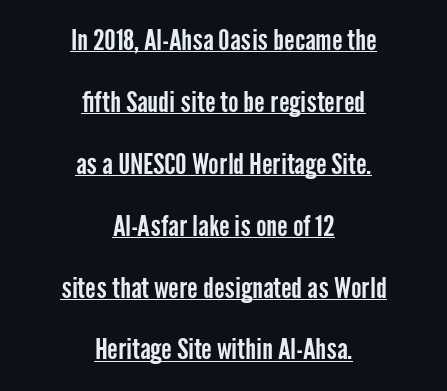
The image shows 28 px condensed sans-serif type, upright; set centered, loose line spacing (2.21x), normal letter spacing, underlined; low stroke contrast and a medium x-height.
